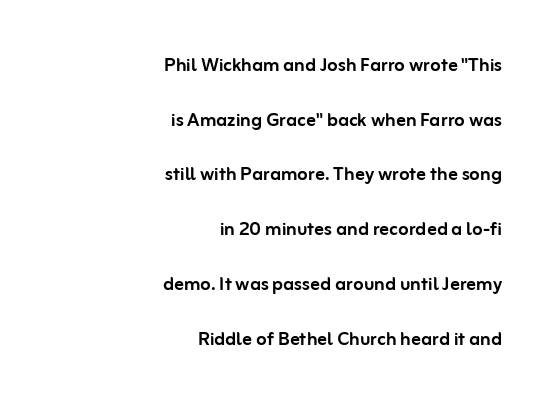
The image shows 24 px text type, upright; set right-aligned, loose line spacing (2.28x), normal letter spacing, not underlined.
